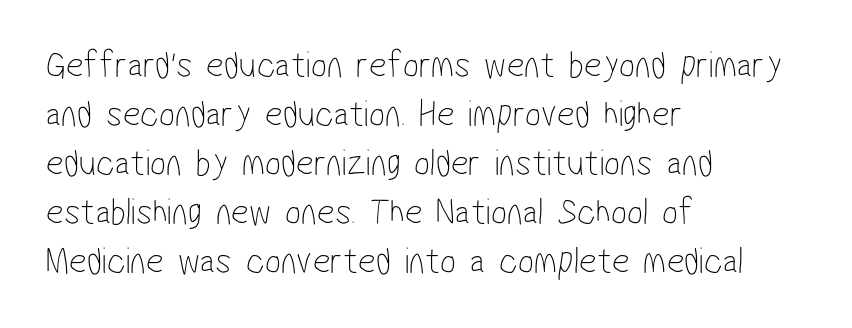
Alignment: flush left. The passage shown is not bold in any degree. Varying glyph widths throughout — classic text-font behaviour. This rendering employs a face without finishing strokes, i.e., a sans-serif.
